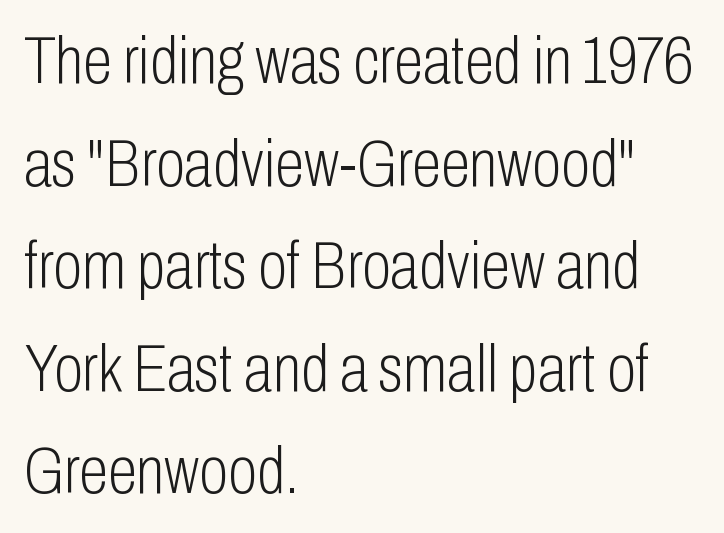
{"serif": "no", "italic": "no", "bold": "no", "weight": "light", "width": "condensed", "stroke_contrast": "low", "x_height": "medium", "monospaced": "no", "underline": "no", "align": "left", "line_spacing": "normal", "line_spacing_ratio": 1.53, "letter_spacing": "normal", "letter_spacing_em": 0.0, "glyph_px": 67}
